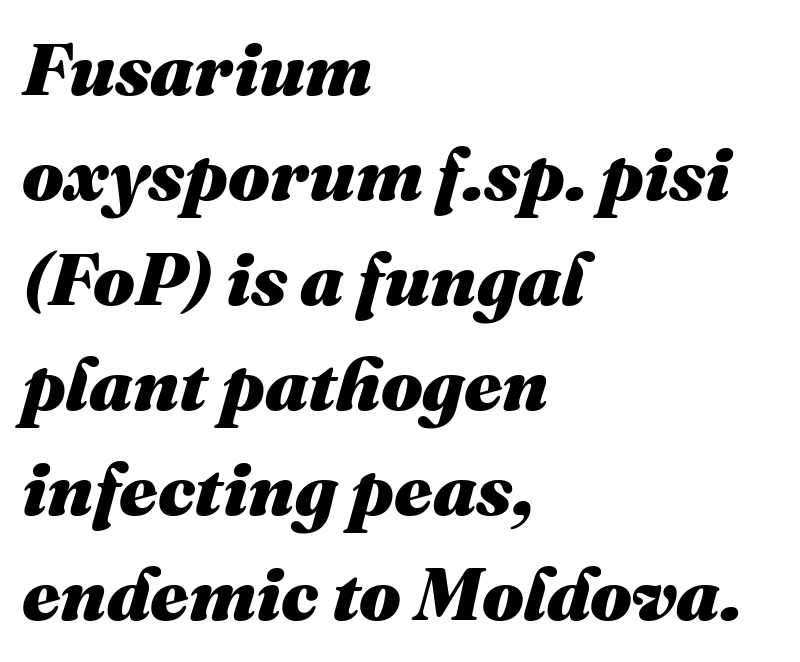
These lines are rendered in a variable-pitch font. Evenly set lines give the paragraph a standard silhouette. Reading down the block, your eye returns to a fixed left position each line. Heavy-handed strokes throughout: this text is bold. Caption: standard tracking, unaltered.
